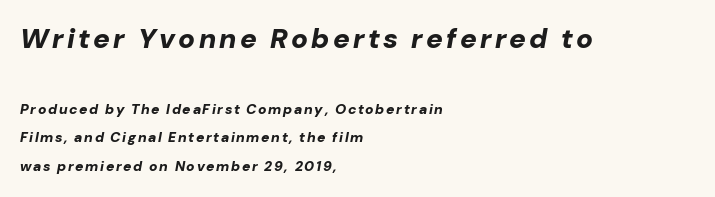
The image shows 28 px bold type, italic (leaning right); set left-aligned, loose line spacing (2.05x), not underlined; the first (top) block is 2.0x larger; low stroke contrast and a medium x-height.
